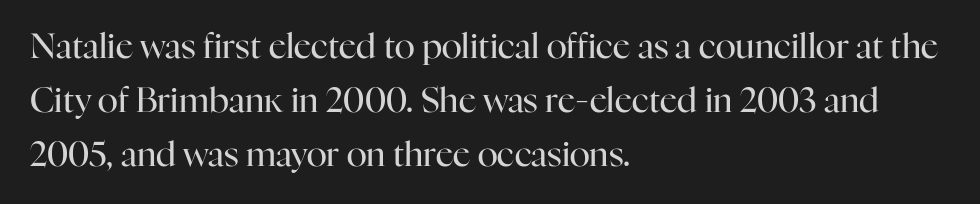
Q: Is the text bold? A: No.
Q: Is the text italic (slanted)? A: No, it is upright.
Q: Is the typeface a serif or a sans-serif typeface? A: Serif.
Q: Is the text underlined? A: No.
Q: How is the paragraph aligned? A: Left-aligned.
Q: Is the spacing between letters normal or unusually wide? A: Normal.
Q: Is the spacing between lines tight, normal or loose? A: Normal.
Q: Width (condensed, normal, or wide)? A: Normal.
Q: Stroke contrast? A: High.
Q: x-height? A: Medium.
Q: Monospaced? A: No.
